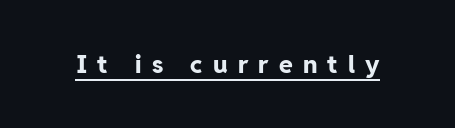
{"italic": "no", "bold": "yes", "underline": "yes", "letter_spacing": "wide", "letter_spacing_em": 0.41, "glyph_px": 25}
